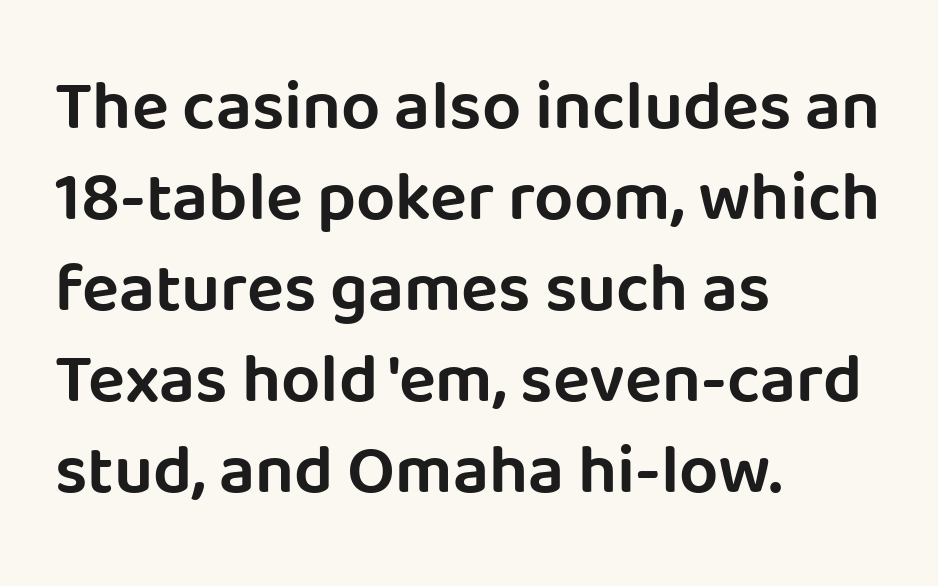
The image shows 69 px sans-serif type, upright; set left-aligned, normal line spacing (1.32x), normal letter spacing, not underlined; low stroke contrast and a large x-height.
